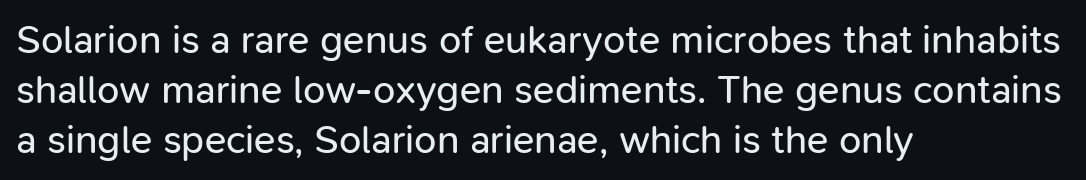
{"serif": "no", "italic": "no", "bold": "no", "weight": "regular", "width": "normal", "stroke_contrast": "low", "x_height": "medium", "monospaced": "no", "underline": "no", "align": "left", "line_spacing": "normal", "line_spacing_ratio": 1.25, "letter_spacing": "normal", "letter_spacing_em": 0.0, "glyph_px": 40}
